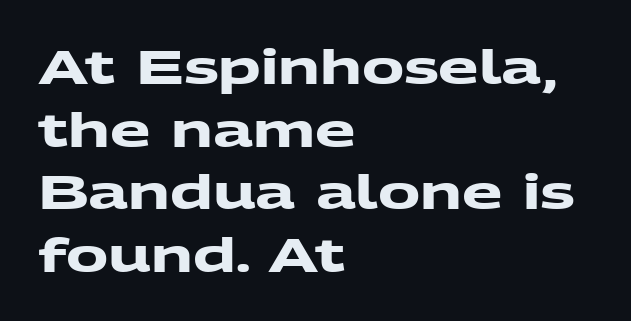
The image shows 47 px heavy, wide sans-serif type; set left-aligned, normal line spacing (1.33x), normal letter spacing, not underlined; medium stroke contrast and a medium x-height.
